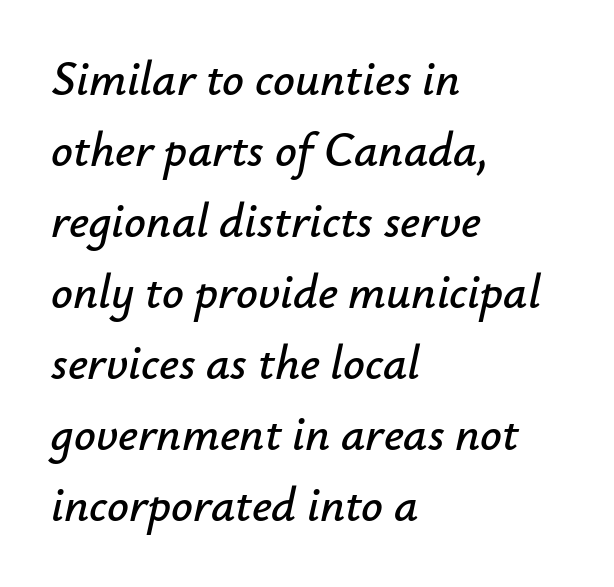
Q: Is the text italic (slanted)? A: Yes, it leans right by about 12 degrees.
Q: Is the text underlined? A: No.
Q: How is the paragraph aligned? A: Left-aligned.
Q: Is the spacing between letters normal or unusually wide? A: Normal.
Q: Is the spacing between lines tight, normal or loose? A: Normal.
Q: Width (condensed, normal, or wide)? A: Normal.
Q: Stroke contrast? A: Low.
Q: x-height? A: Small.
Q: Monospaced? A: No.
